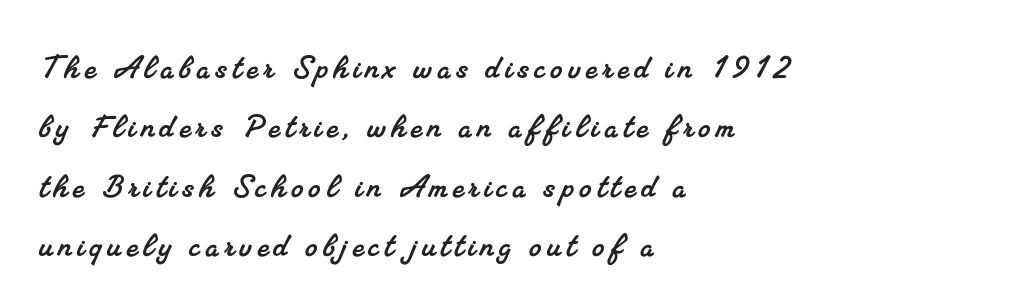
Q: Is the typeface a serif or a sans-serif typeface? A: Serif.
Q: Is the text underlined? A: No.
Q: How is the paragraph aligned? A: Left-aligned.
Q: Is the spacing between lines tight, normal or loose? A: Normal.
Q: Width (condensed, normal, or wide)? A: Normal.
Q: Stroke contrast? A: Medium.
Q: x-height? A: Small.
Q: Monospaced? A: No.
